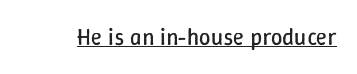
Q: Is the text bold? A: No.
Q: Is the text italic (slanted)? A: No, it is upright.
Q: Is the text underlined? A: Yes.
Q: Is the spacing between letters normal or unusually wide? A: Normal.
